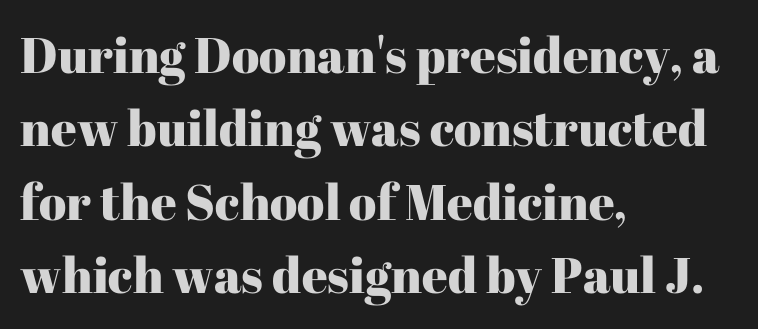
The letters stand upright; this is a roman face. Rows of type keep a routine distance in the vertical direction. The letters advance in unequal steps, a hallmark of proportional type. Decoration check: the copy has no underline. The face used here is seriffed, in the tradition of book romans. These lines stack with their left ends in a neat column.
